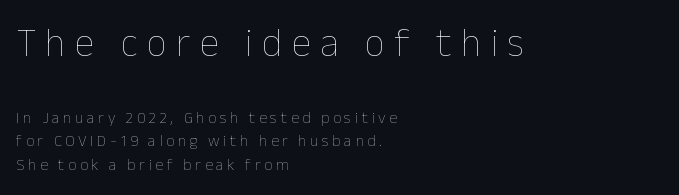
{"italic": "no", "bold": "no", "weight": "thin", "width": "normal", "stroke_contrast": "low", "x_height": "medium", "monospaced": "no", "underline": "no", "align": "left", "line_spacing": "normal", "line_spacing_ratio": 1.47, "letter_spacing": "wide", "letter_spacing_em": 0.23, "larger_block": "first", "size_ratio": 2.5, "glyph_px": 40}
